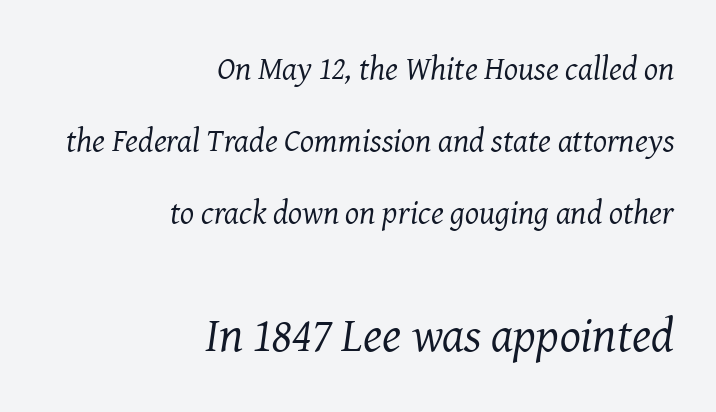
The image shows 49 px regular-weight serif type, italic (leaning right); set right-aligned, loose line spacing (2.18x), normal letter spacing, not underlined; the second (bottom) block is 1.48x larger; medium stroke contrast and a medium x-height.
